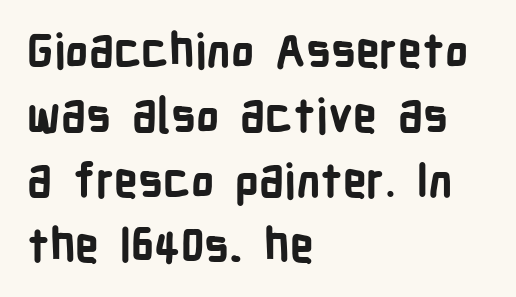
The image shows 47 px bold, condensed sans-serif type, upright; set left-aligned, normal line spacing (1.38x), normal letter spacing, not underlined; low stroke contrast and a medium x-height.
